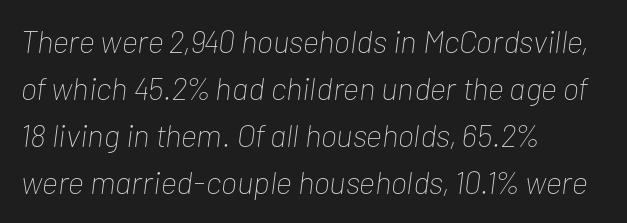
Line spacing here is normal. Note the varied advance widths — an 'i' is clearly narrower than an 'm'. The face used here is rendered with its standard letterfit. Teacher's note: observe the even left margin — that is flush-left alignment.
